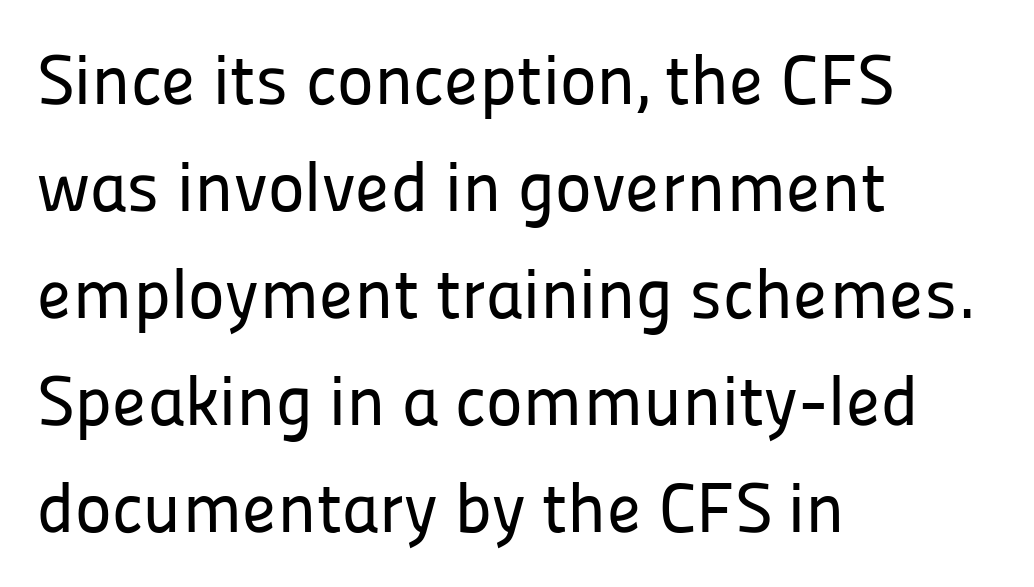
The image shows 70 px sans-serif type, upright; set left-aligned, normal line spacing (1.53x), normal letter spacing, not underlined; low stroke contrast and a medium x-height.
